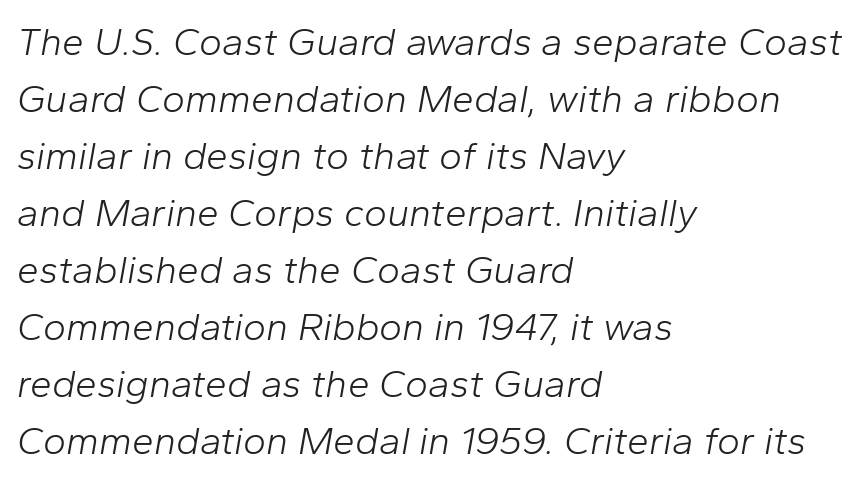
{"italic": "yes", "lean": "right", "slant_degrees": 10, "bold": "no", "weight": "light", "width": "normal", "stroke_contrast": "low", "x_height": "medium", "monospaced": "no", "underline": "no", "align": "left", "line_spacing": "normal", "line_spacing_ratio": 1.46, "letter_spacing": "normal", "letter_spacing_em": 0.0, "glyph_px": 39}
